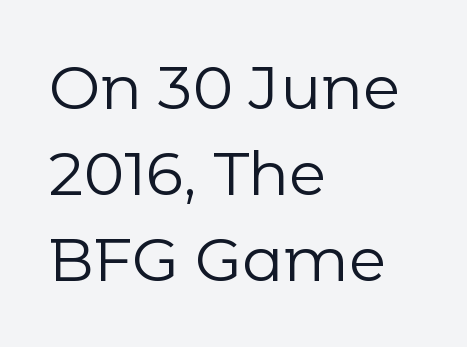
{"serif": "no", "italic": "no", "bold": "no", "weight": "regular", "width": "normal", "stroke_contrast": "low", "x_height": "medium", "monospaced": "no", "underline": "no", "align": "left", "line_spacing": "normal", "line_spacing_ratio": 1.41, "letter_spacing": "normal", "letter_spacing_em": 0.0, "glyph_px": 61}
